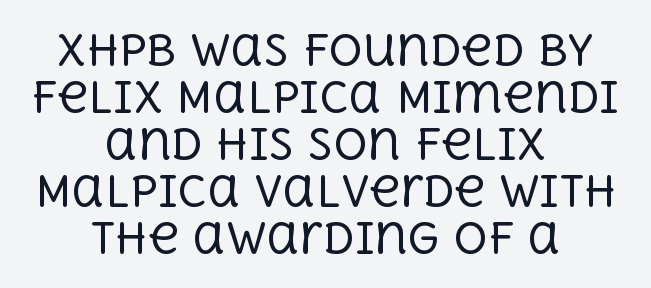
Q: Is the text bold? A: No.
Q: Is the text italic (slanted)? A: No, it is upright.
Q: Is the typeface a serif or a sans-serif typeface? A: Serif.
Q: Is the text underlined? A: No.
Q: How is the paragraph aligned? A: Centered.
Q: Is the spacing between letters normal or unusually wide? A: Normal.
Q: Is the spacing between lines tight, normal or loose? A: Tight.
Q: Width (condensed, normal, or wide)? A: Normal.
Q: x-height? A: Large.
Q: Monospaced? A: No.
